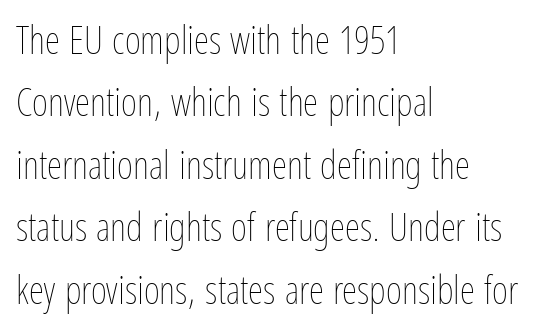
The image shows 39 px thin, condensed type, upright; set left-aligned, normal line spacing (1.6x), normal letter spacing, not underlined; low stroke contrast and a medium x-height.
